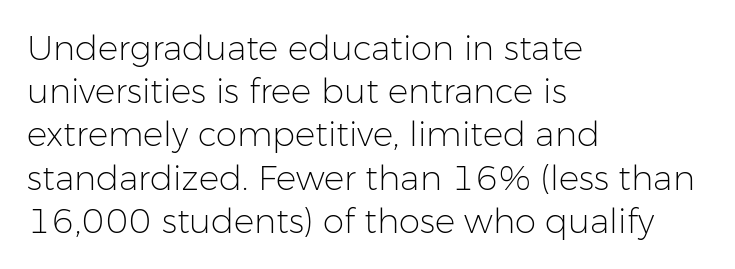
You could call the tracking neutral — neither tight nor loose. Classification — sans serif. Whoever set this chose a conventional vertical rhythm. The baseline area is clear. The letters advance in unequal steps, a hallmark of proportional type.
